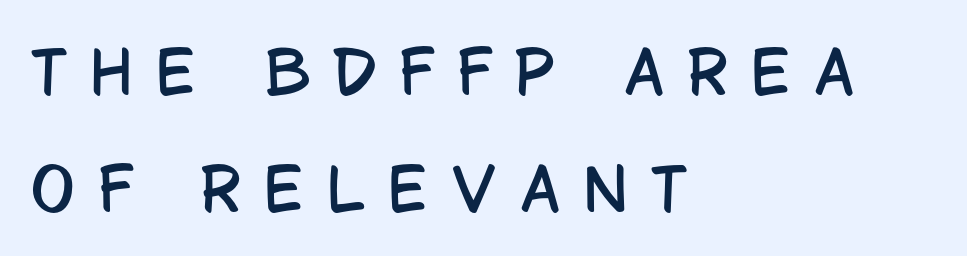
Q: Is the text italic (slanted)? A: No, it is upright.
Q: Is the typeface a serif or a sans-serif typeface? A: Sans-serif.
Q: Is the text underlined? A: No.
Q: How is the paragraph aligned? A: Left-aligned.
Q: Is the spacing between letters normal or unusually wide? A: Unusually wide.
Q: Is the spacing between lines tight, normal or loose? A: Loose.
Q: Width (condensed, normal, or wide)? A: Condensed.
Q: Stroke contrast? A: Low.
Q: x-height? A: Large.
Q: Monospaced? A: No.
